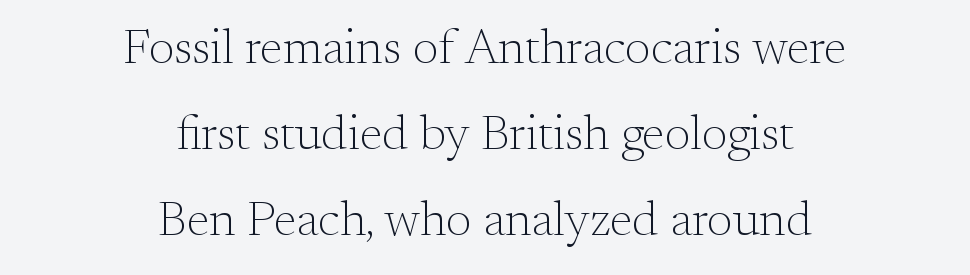
Q: Is the text bold? A: No.
Q: Is the text italic (slanted)? A: No, it is upright.
Q: Is the typeface a serif or a sans-serif typeface? A: Serif.
Q: Is the text underlined? A: No.
Q: How is the paragraph aligned? A: Centered.
Q: Is the spacing between letters normal or unusually wide? A: Normal.
Q: Width (condensed, normal, or wide)? A: Normal.
Q: Stroke contrast? A: Medium.
Q: x-height? A: Small.
Q: Monospaced? A: No.
